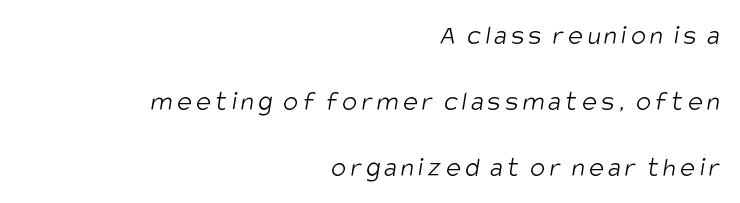
{"serif": "no", "bold": "no", "weight": "light", "width": "condensed", "stroke_contrast": "low", "x_height": "large", "monospaced": "no", "underline": "no", "align": "right", "line_spacing": "loose", "line_spacing_ratio": 2.35, "glyph_px": 28}
